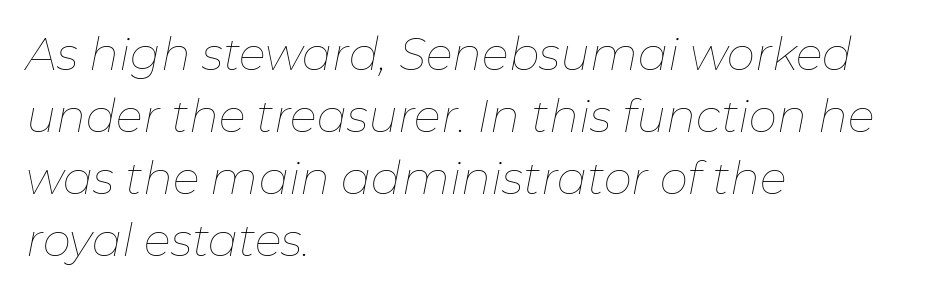
Q: Is the text bold? A: No.
Q: Is the text italic (slanted)? A: Yes, it leans right by about 11 degrees.
Q: Is the text underlined? A: No.
Q: How is the paragraph aligned? A: Left-aligned.
Q: Is the spacing between letters normal or unusually wide? A: Normal.
Q: Is the spacing between lines tight, normal or loose? A: Normal.
Q: Width (condensed, normal, or wide)? A: Normal.
Q: Stroke contrast? A: Low.
Q: x-height? A: Medium.
Q: Monospaced? A: No.
